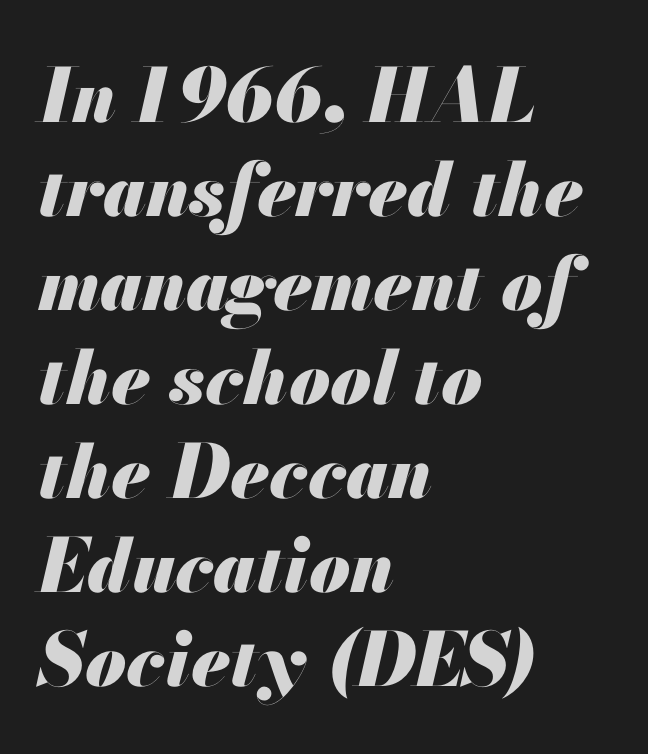
The image shows 74 px heavy type, italic (leaning right); set left-aligned, normal line spacing (1.27x), normal letter spacing, not underlined; medium stroke contrast and a small x-height.
